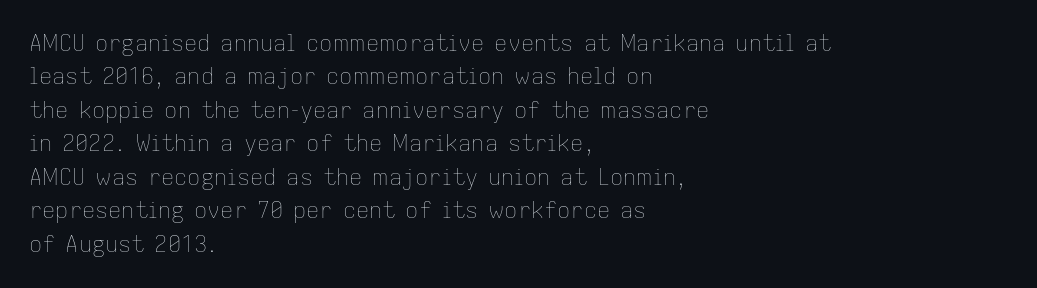
Q: Is the text bold? A: No.
Q: Is the text italic (slanted)? A: No, it is upright.
Q: Is the text underlined? A: No.
Q: How is the paragraph aligned? A: Left-aligned.
Q: Is the spacing between letters normal or unusually wide? A: Normal.
Q: Is the spacing between lines tight, normal or loose? A: Normal.
